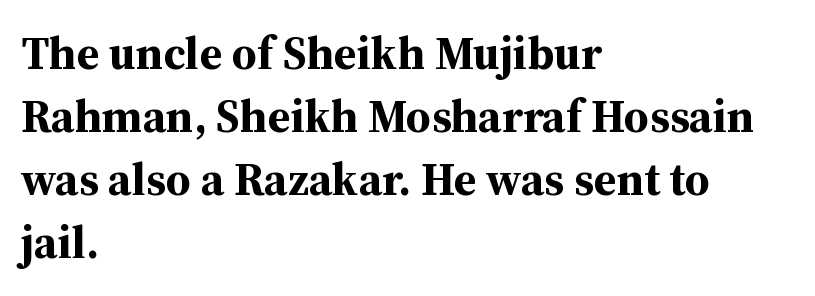
{"serif": "yes", "italic": "no", "bold": "yes", "weight": "bold", "width": "normal", "stroke_contrast": "medium", "x_height": "medium", "monospaced": "no", "underline": "no", "align": "left", "line_spacing": "normal", "line_spacing_ratio": 1.37, "letter_spacing": "normal", "letter_spacing_em": 0.0, "glyph_px": 46}
